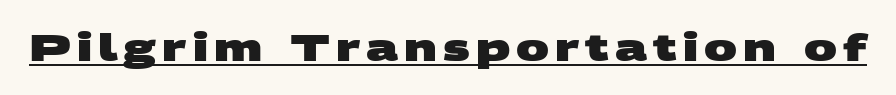
Q: Is the text bold? A: Yes.
Q: Is the typeface a serif or a sans-serif typeface? A: Sans-serif.
Q: Is the text underlined? A: Yes.
Q: Width (condensed, normal, or wide)? A: Wide.
Q: Stroke contrast? A: Medium.
Q: x-height? A: Large.
Q: Monospaced? A: No.
